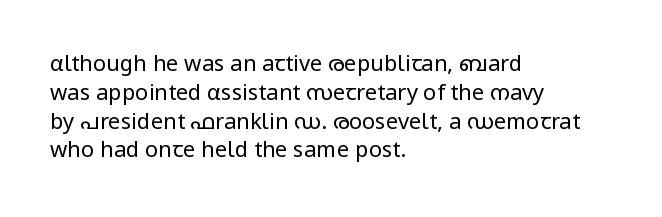
The image shows 22 px text type, upright; set left-aligned, normal line spacing (1.31x), normal letter spacing, not underlined.
